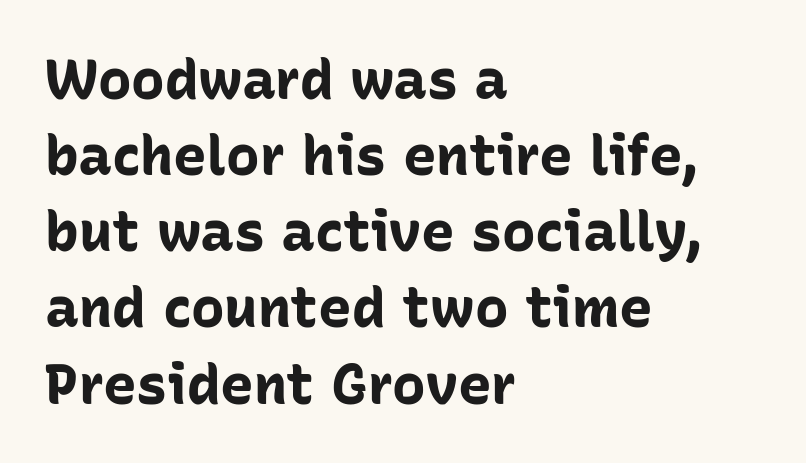
The rows are spaced the way most documents space them. Upright lettering throughout. You could call the tracking neutral — neither tight nor loose. The rag falls on the right side of this text block. Stroke terminals: plain, sans-serif.
